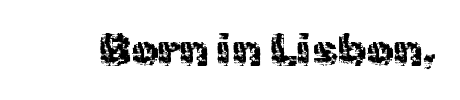
Q: Is the text bold? A: No.
Q: Is the text italic (slanted)? A: No, it is upright.
Q: Is the typeface a serif or a sans-serif typeface? A: Sans-serif.
Q: Is the text underlined? A: No.
Q: Is the spacing between letters normal or unusually wide? A: Normal.
Q: Width (condensed, normal, or wide)? A: Normal.
Q: x-height? A: Medium.
Q: Monospaced? A: No.
